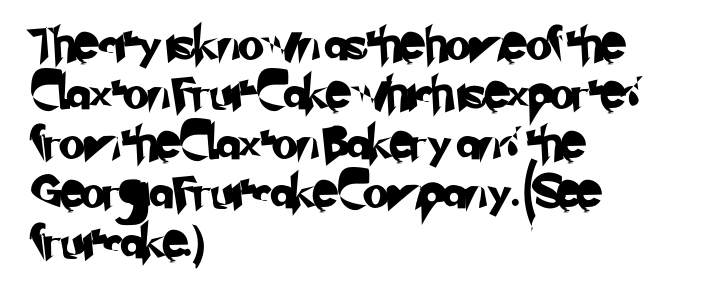
The image shows 33 px sans-serif type; set left-aligned, normal line spacing (1.5x), normal letter spacing, not underlined; low stroke contrast and a small x-height.
